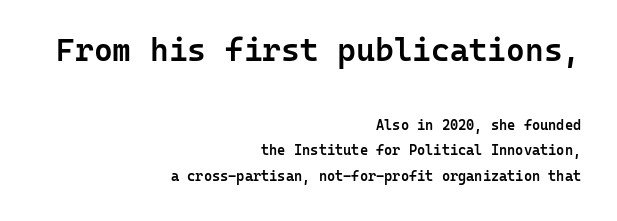
Q: Is the text bold? A: Semi-bold.
Q: Is the text italic (slanted)? A: No, it is upright.
Q: Is the typeface a serif or a sans-serif typeface? A: Sans-serif.
Q: Is the text underlined? A: No.
Q: How is the paragraph aligned? A: Right-aligned.
Q: Is the spacing between letters normal or unusually wide? A: Normal.
Q: Which block of text is set in a larger size, the first (top) or the second (bottom)? A: The first (top) one.
Q: Width (condensed, normal, or wide)? A: Normal.
Q: Stroke contrast? A: Low.
Q: x-height? A: Medium.
Q: Monospaced? A: Yes.
